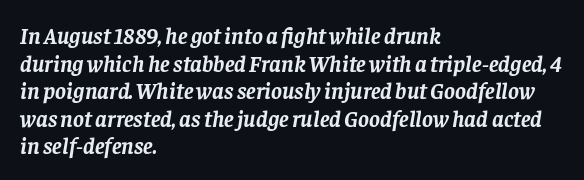
Compared with typical body copy, the letter spacing here is the same. The lines are quadded left. Strong, thick strokes mark this as bold type. The space directly below the letters is spotless.
